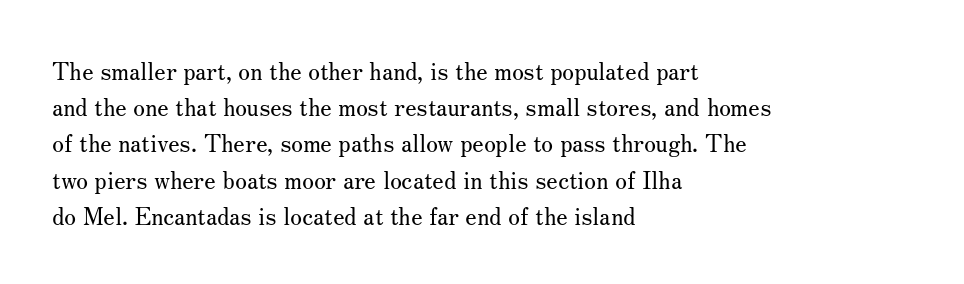
Default kerning and tracking; the words read as compact shapes. Tall strokes in this sample are plumb rather than angled. This rendering uses left alignment, leaving the right contour irregular. Students, observe: this is what conventionally led text looks like. Each stroke keeps to a modest, everyday thickness or less. Honestly, there is no underline to notice here at all.
